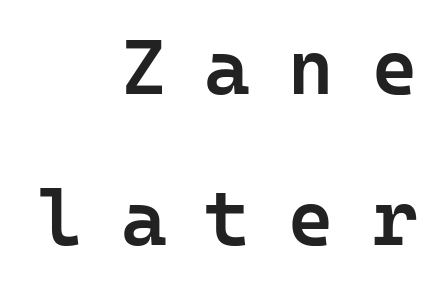
The image shows 78 px semibold sans-serif type, upright, monospaced; set right-aligned, loose line spacing (1.94x), unusually wide letter spacing (+0.49 em), not underlined; low stroke contrast and a medium x-height.
